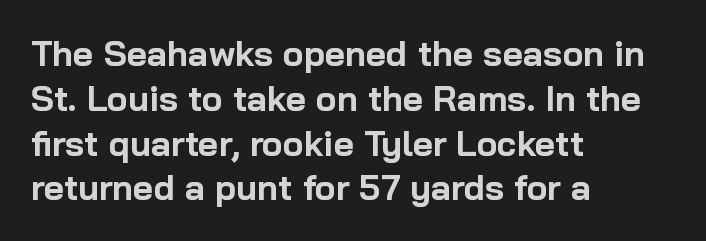
Q: Is the text bold? A: Yes.
Q: Is the text italic (slanted)? A: No, it is upright.
Q: Is the typeface a serif or a sans-serif typeface? A: Sans-serif.
Q: Is the text underlined? A: No.
Q: How is the paragraph aligned? A: Left-aligned.
Q: Is the spacing between letters normal or unusually wide? A: Normal.
Q: Is the spacing between lines tight, normal or loose? A: Normal.
Q: Width (condensed, normal, or wide)? A: Normal.
Q: Stroke contrast? A: Low.
Q: x-height? A: Medium.
Q: Monospaced? A: No.
